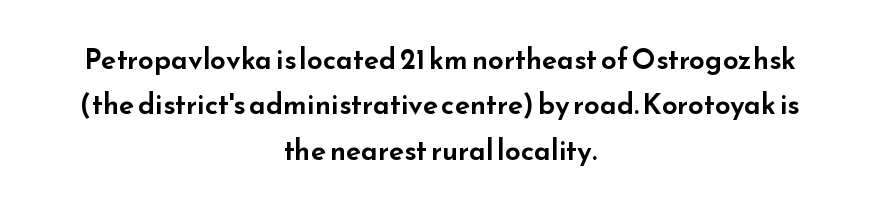
{"serif": "no", "italic": "no", "width": "wide", "stroke_contrast": "low", "x_height": "small", "monospaced": "no", "underline": "no", "align": "center", "line_spacing": "normal", "line_spacing_ratio": 1.62, "letter_spacing": "normal", "letter_spacing_em": 0.0, "glyph_px": 28}
